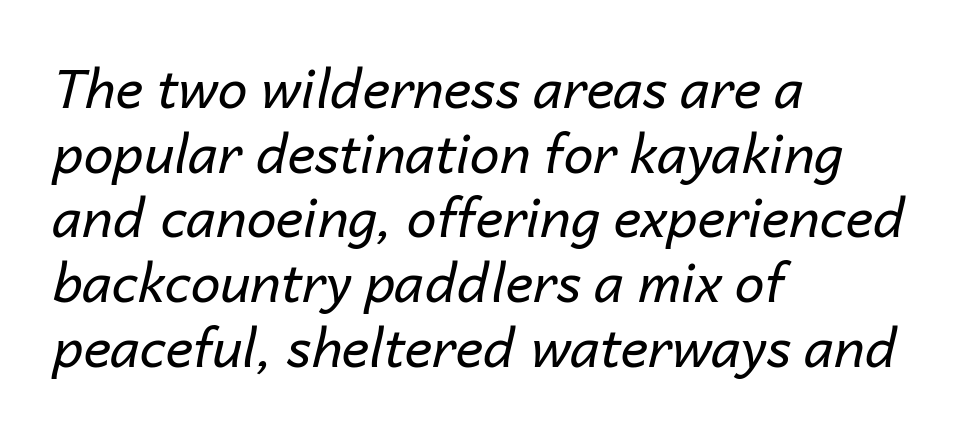
The letters are slanted; this is an italic face. Heft: none added — not bold. In terms of letterspacing, this is plain default setting. Which margin do the lines hug? The left one — the right edge is uneven. The letters advance in unequal steps, a hallmark of proportional type. Descender tails drop into unmarked territory.
